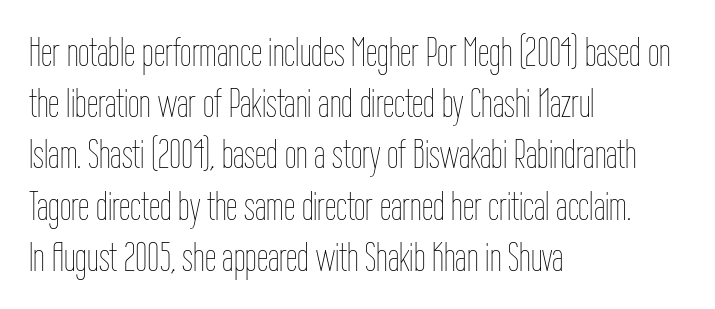
In terms of letterspacing, this is plain default setting. You could not count columns in this text — the font is proportionally spaced. The text block is weighted toward the left margin, trailing off unevenly rightward. In terms of leading, this rendering sits right in the middle. Quick note: not italic, upright. Honestly, there is no underline to notice here at all.
